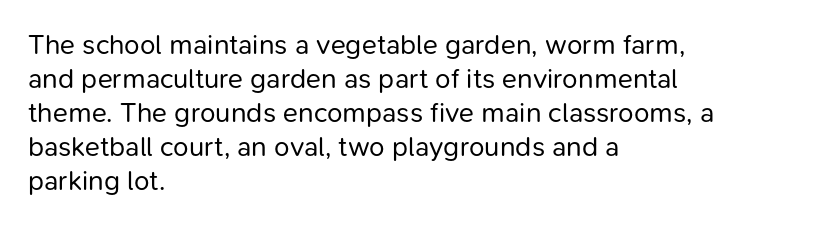
Q: Is the text bold? A: No.
Q: Is the text italic (slanted)? A: No, it is upright.
Q: Is the typeface a serif or a sans-serif typeface? A: Sans-serif.
Q: Is the text underlined? A: No.
Q: How is the paragraph aligned? A: Left-aligned.
Q: Is the spacing between letters normal or unusually wide? A: Normal.
Q: Width (condensed, normal, or wide)? A: Normal.
Q: Stroke contrast? A: Low.
Q: x-height? A: Medium.
Q: Monospaced? A: No.
